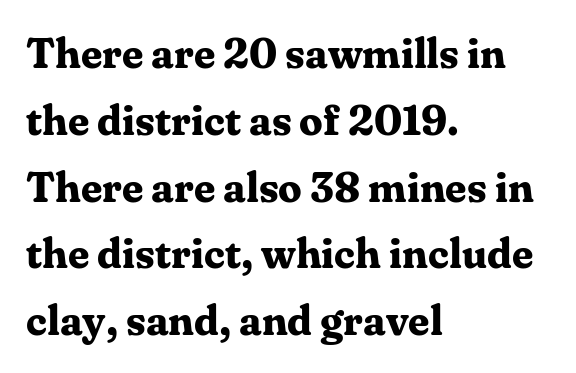
{"serif": "yes", "italic": "no", "bold": "yes", "weight": "bold", "width": "normal", "stroke_contrast": "medium", "x_height": "medium", "monospaced": "no", "underline": "no", "align": "left", "line_spacing": "normal", "line_spacing_ratio": 1.59, "letter_spacing": "normal", "letter_spacing_em": 0.0, "glyph_px": 42}
